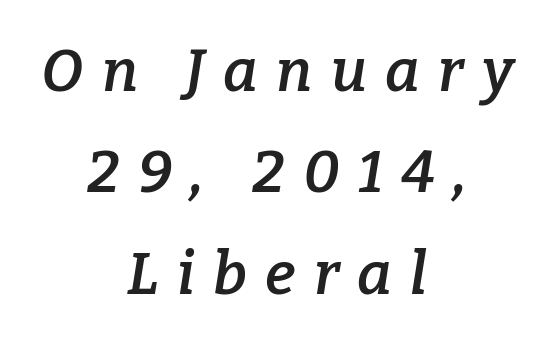
The image shows 59 px semibold serif type, italic (leaning right); set centered, line spacing 1.72x, unusually wide letter spacing (+0.31 em), not underlined; low stroke contrast and a medium x-height.
